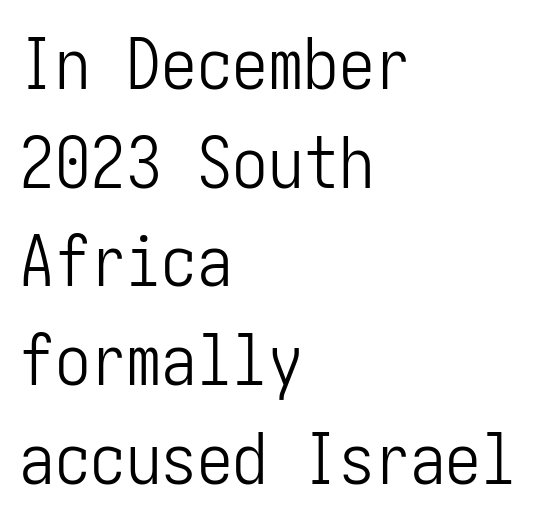
Line beginnings align vertically; line endings do not. Clear beneath every line of the passage. Leading matches the norm, producing a regular column. No extra tracking has been applied to these lines. Bold? No — there's no thickening of the strokes.
